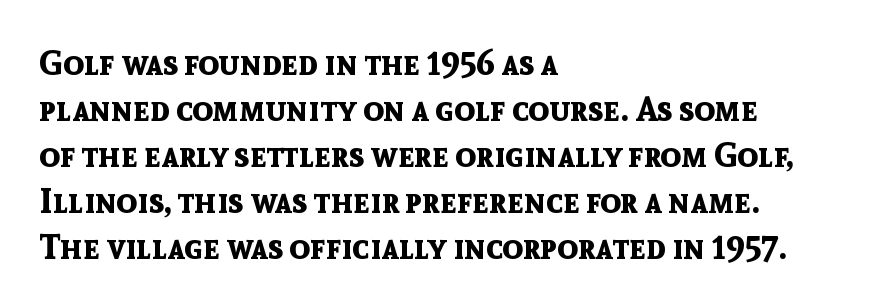
The font is running at its bold setting. Glyph-to-glyph distance matches everyday printed text. Check the space under the baseline: it is left empty. Reading down the block, your eye returns to a fixed left position each line. This block has exactly the height ordinary leading produces.
